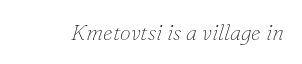
{"italic": "yes", "lean": "right", "slant_degrees": 16, "bold": "no", "underline": "no", "letter_spacing": "normal", "letter_spacing_em": 0.0, "glyph_px": 22}
